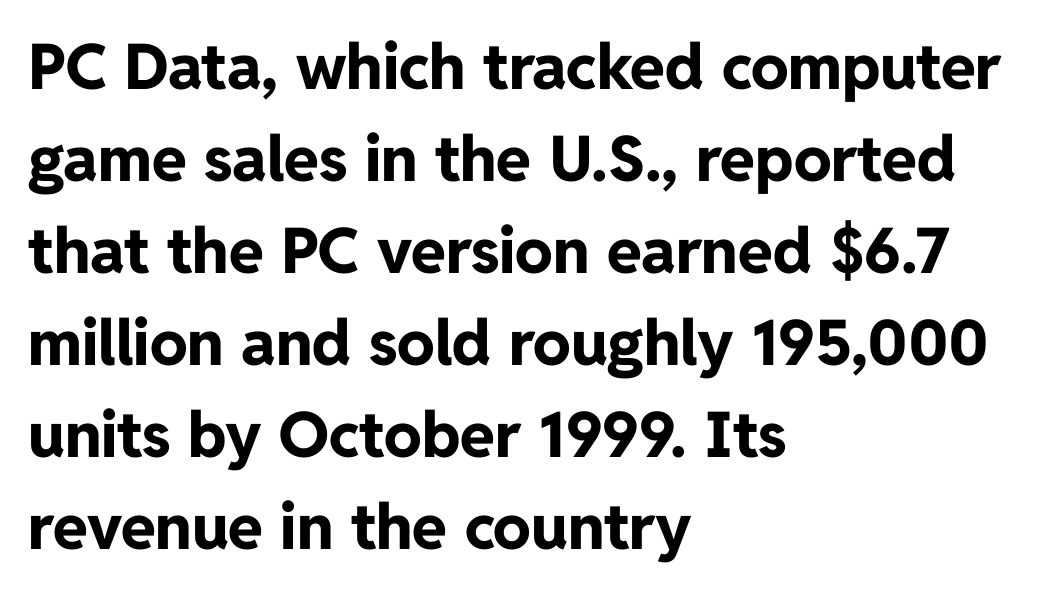
The image shows 63 px bold sans-serif type, upright; set left-aligned, normal line spacing (1.46x), normal letter spacing, not underlined; low stroke contrast and a medium x-height.
